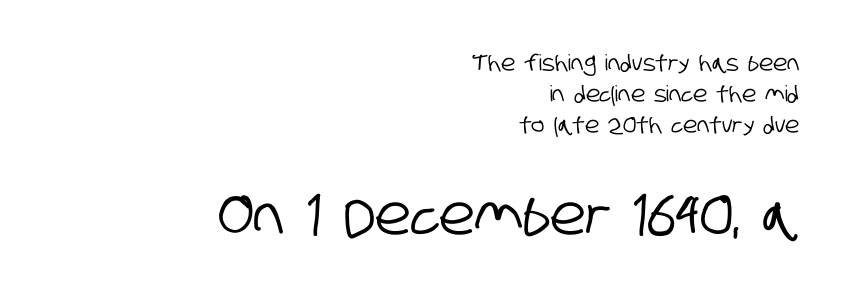
{"serif": "no", "width": "condensed", "stroke_contrast": "low", "x_height": "large", "monospaced": "no", "underline": "no", "align": "right", "line_spacing": "normal", "line_spacing_ratio": 1.41, "letter_spacing": "normal", "letter_spacing_em": 0.0, "larger_block": "second", "size_ratio": 2.5, "glyph_px": 55}
